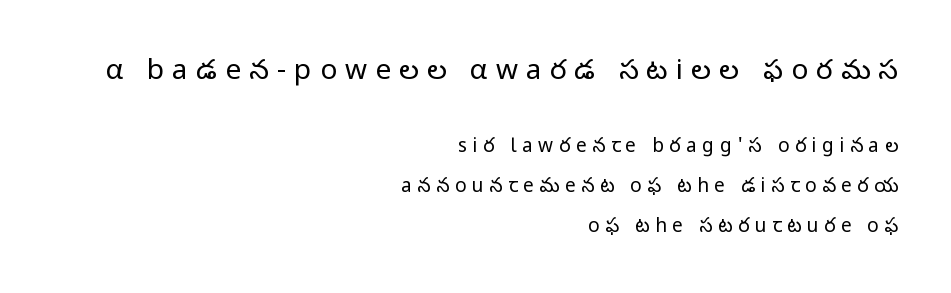
Q: Is the text bold? A: No.
Q: Is the text italic (slanted)? A: No, it is upright.
Q: Is the typeface a serif or a sans-serif typeface? A: Sans-serif.
Q: Is the text underlined? A: No.
Q: How is the paragraph aligned? A: Right-aligned.
Q: Is the spacing between letters normal or unusually wide? A: Unusually wide.
Q: Is the spacing between lines tight, normal or loose? A: Loose.
Q: Which block of text is set in a larger size, the first (top) or the second (bottom)? A: The first (top) one.
Q: Width (condensed, normal, or wide)? A: Normal.
Q: Stroke contrast? A: Low.
Q: x-height? A: Medium.
Q: Monospaced? A: No.
